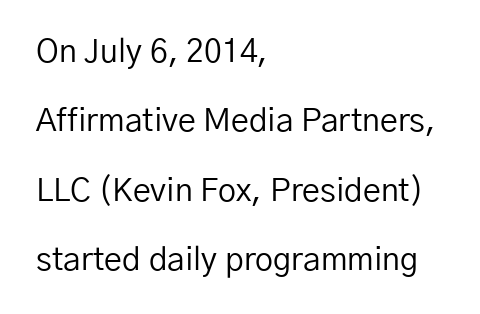
Q: Is the text bold? A: No.
Q: Is the text italic (slanted)? A: No, it is upright.
Q: Is the typeface a serif or a sans-serif typeface? A: Sans-serif.
Q: Is the text underlined? A: No.
Q: How is the paragraph aligned? A: Left-aligned.
Q: Is the spacing between letters normal or unusually wide? A: Normal.
Q: Is the spacing between lines tight, normal or loose? A: Loose.
Q: Width (condensed, normal, or wide)? A: Normal.
Q: Stroke contrast? A: Low.
Q: x-height? A: Medium.
Q: Monospaced? A: No.
